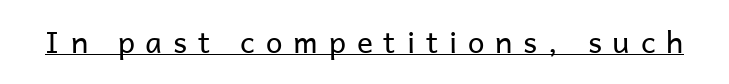
The image shows 30 px regular-weight sans-serif type, upright; set unusually wide letter spacing (+0.36 em), underlined; low stroke contrast and a medium x-height.
